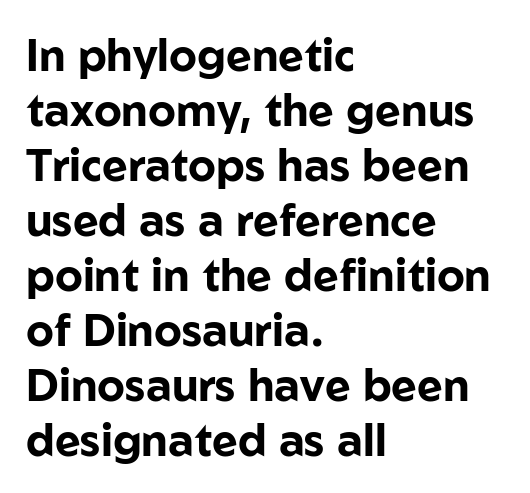
{"serif": "no", "italic": "no", "bold": "yes", "weight": "bold", "width": "normal", "stroke_contrast": "low", "x_height": "medium", "monospaced": "no", "underline": "no", "align": "left", "line_spacing": "normal", "line_spacing_ratio": 1.25, "letter_spacing": "normal", "letter_spacing_em": 0.0, "glyph_px": 44}
